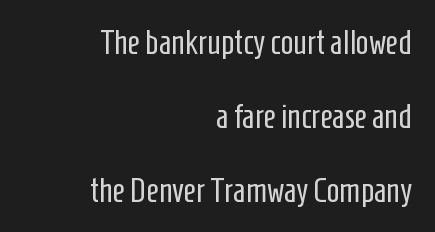
Q: Is the text bold? A: No.
Q: Is the text italic (slanted)? A: No, it is upright.
Q: Is the typeface a serif or a sans-serif typeface? A: Sans-serif.
Q: Is the text underlined? A: No.
Q: How is the paragraph aligned? A: Right-aligned.
Q: Is the spacing between letters normal or unusually wide? A: Normal.
Q: Is the spacing between lines tight, normal or loose? A: Loose.
Q: Width (condensed, normal, or wide)? A: Condensed.
Q: Stroke contrast? A: Low.
Q: x-height? A: Medium.
Q: Monospaced? A: No.
